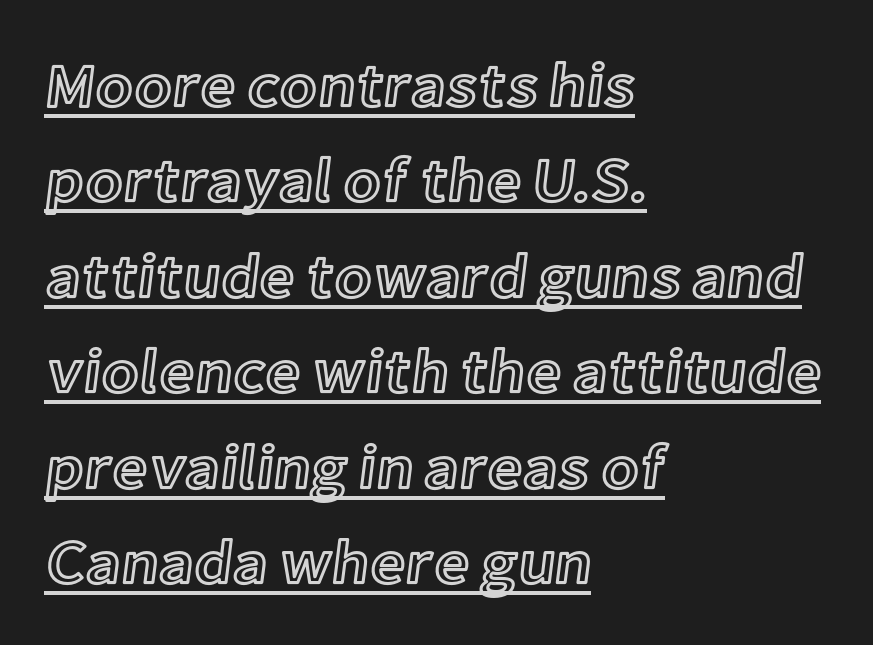
The specimen includes a rule beneath the text block's lines. A normal amount of white space separates one row of letters from the next. In CSS terms this would be text-align: left. Think of a printed novel: that variable character pitch is what you see here.
